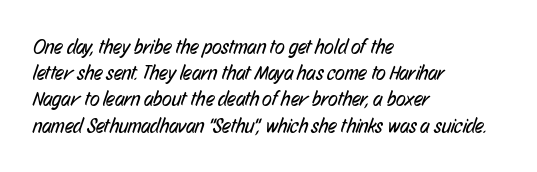
{"bold": "no", "underline": "no", "align": "left", "line_spacing": "normal", "line_spacing_ratio": 1.31, "letter_spacing": "normal", "letter_spacing_em": 0.0, "glyph_px": 20}
